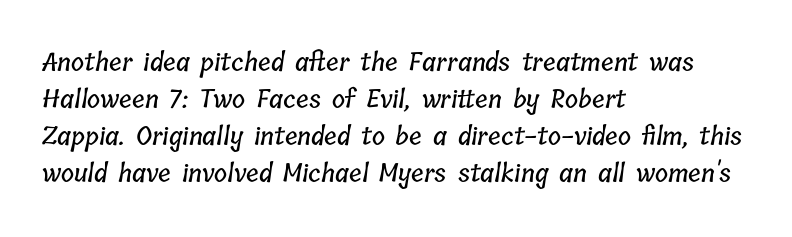
{"underline": "no", "align": "left", "line_spacing": "normal", "line_spacing_ratio": 1.48, "letter_spacing": "normal", "letter_spacing_em": 0.0, "glyph_px": 25}
